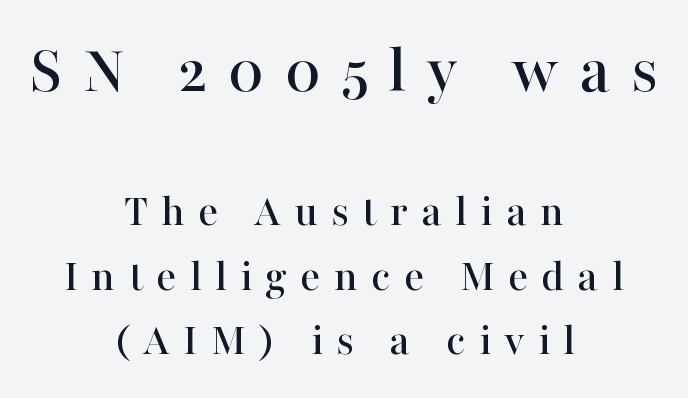
Q: Is the text italic (slanted)? A: No, it is upright.
Q: Is the typeface a serif or a sans-serif typeface? A: Serif.
Q: Is the text underlined? A: No.
Q: How is the paragraph aligned? A: Centered.
Q: Is the spacing between letters normal or unusually wide? A: Unusually wide.
Q: Is the spacing between lines tight, normal or loose? A: Normal.
Q: Which block of text is set in a larger size, the first (top) or the second (bottom)? A: The first (top) one.
Q: Width (condensed, normal, or wide)? A: Normal.
Q: Stroke contrast? A: High.
Q: x-height? A: Medium.
Q: Monospaced? A: No.
